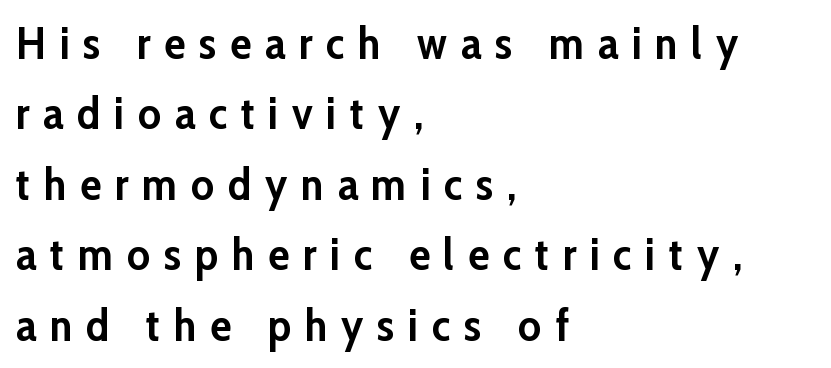
Each letter keeps its own natural width here, so spacing adapts to shape. The designer left line spacing at the default. Weight check: bold — yes, fully. Caption: multi-line text, flush left, ragged right. Posture: vertical. Observe the absence of serifs on each vertical stroke in this sample.
